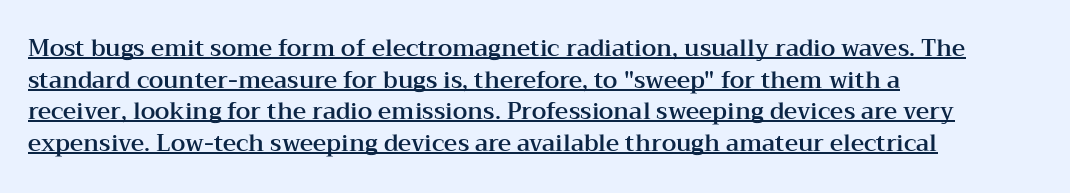
{"italic": "no", "underline": "yes", "align": "left", "line_spacing": "normal", "line_spacing_ratio": 1.38, "letter_spacing": "normal", "letter_spacing_em": 0.0, "glyph_px": 23}
